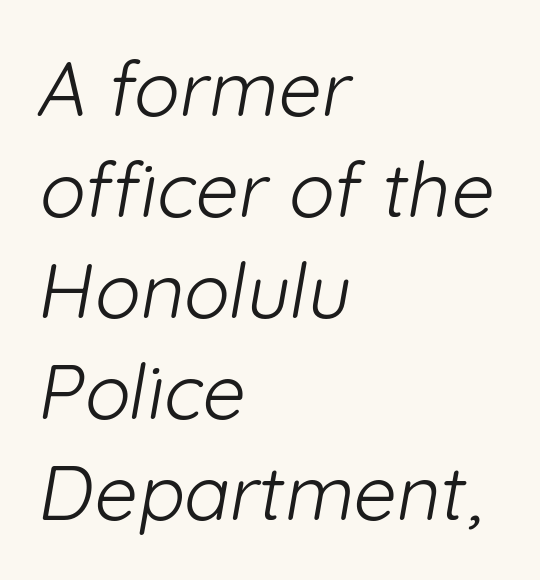
{"serif": "no", "bold": "no", "weight": "light", "width": "normal", "stroke_contrast": "low", "x_height": "medium", "monospaced": "no", "underline": "no", "align": "left", "line_spacing": "normal", "line_spacing_ratio": 1.33, "letter_spacing": "normal", "letter_spacing_em": 0.0, "glyph_px": 76}
